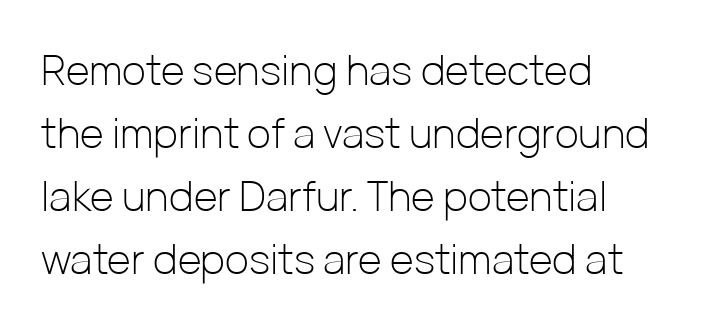
Nobody touched the tracking dial on this one. You could not count columns in this text — the font is proportionally spaced. The letters stand upright; this is a roman face. These lines are composed in type without serifs. The lines in this sample share a left origin and differ only in where they stop. One glance says typical: line gaps are just what's usual.
